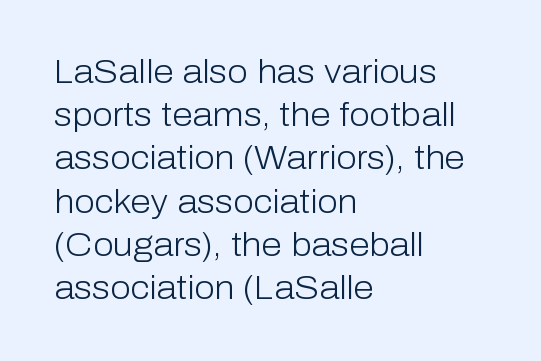
The image shows 33 px light sans-serif type, upright; set left-aligned, normal line spacing (1.31x), normal letter spacing, not underlined; low stroke contrast and a medium x-height.
